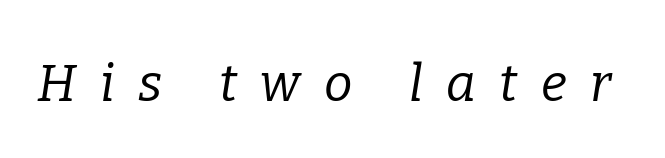
Q: Is the text bold? A: No.
Q: Is the text italic (slanted)? A: Yes, it leans right by about 9 degrees.
Q: Is the typeface a serif or a sans-serif typeface? A: Serif.
Q: Is the text underlined? A: No.
Q: Is the spacing between letters normal or unusually wide? A: Unusually wide.
Q: Width (condensed, normal, or wide)? A: Normal.
Q: Stroke contrast? A: Low.
Q: x-height? A: Medium.
Q: Monospaced? A: No.
